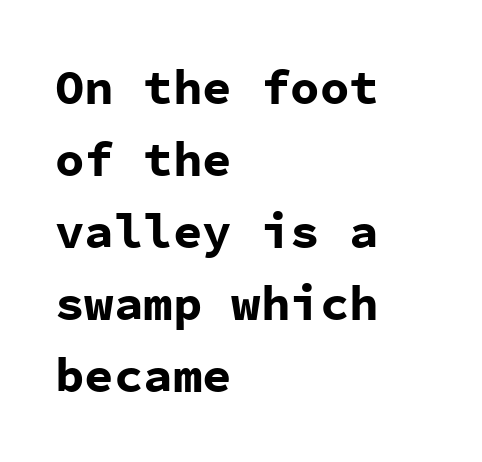
Q: Is the text bold? A: Yes.
Q: Is the text italic (slanted)? A: No, it is upright.
Q: Is the typeface a serif or a sans-serif typeface? A: Sans-serif.
Q: Is the text underlined? A: No.
Q: How is the paragraph aligned? A: Left-aligned.
Q: Is the spacing between letters normal or unusually wide? A: Normal.
Q: Is the spacing between lines tight, normal or loose? A: Normal.
Q: Width (condensed, normal, or wide)? A: Normal.
Q: Stroke contrast? A: Low.
Q: x-height? A: Medium.
Q: Monospaced? A: Yes.
